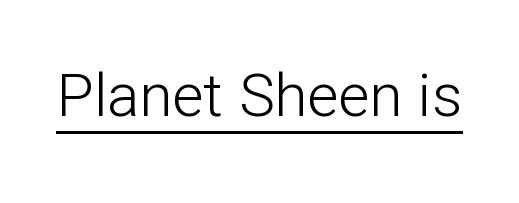
The image shows 60 px light sans-serif type, upright; set normal letter spacing, underlined; low stroke contrast and a medium x-height.
